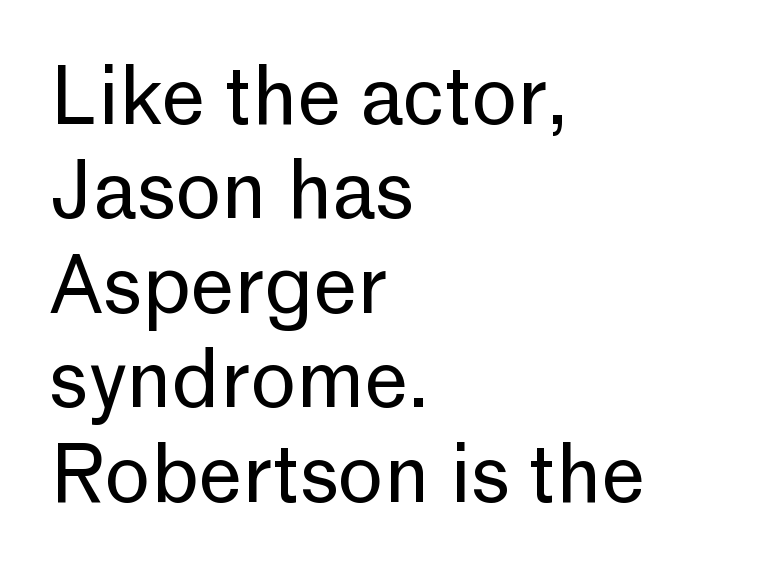
{"serif": "no", "italic": "no", "bold": "no", "weight": "regular", "width": "normal", "stroke_contrast": "low", "x_height": "medium", "monospaced": "no", "underline": "no", "align": "left", "line_spacing_ratio": 1.21, "letter_spacing": "normal", "letter_spacing_em": 0.0, "glyph_px": 78}
